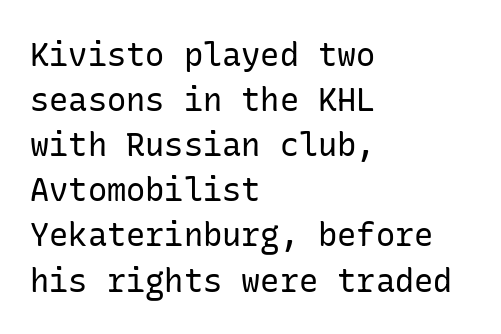
Q: Is the text bold? A: No.
Q: Is the text italic (slanted)? A: No, it is upright.
Q: Is the typeface a serif or a sans-serif typeface? A: Sans-serif.
Q: Is the text underlined? A: No.
Q: How is the paragraph aligned? A: Left-aligned.
Q: Is the spacing between letters normal or unusually wide? A: Normal.
Q: Is the spacing between lines tight, normal or loose? A: Normal.
Q: Width (condensed, normal, or wide)? A: Normal.
Q: Stroke contrast? A: Low.
Q: x-height? A: Medium.
